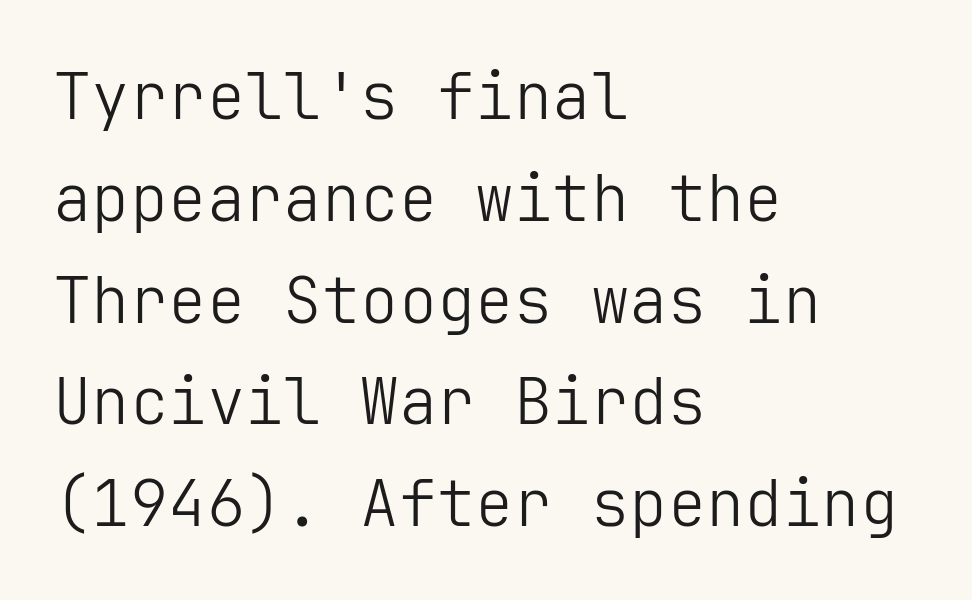
Q: Is the text bold? A: No.
Q: Is the text italic (slanted)? A: No, it is upright.
Q: Is the typeface a serif or a sans-serif typeface? A: Sans-serif.
Q: Is the text underlined? A: No.
Q: How is the paragraph aligned? A: Left-aligned.
Q: Is the spacing between letters normal or unusually wide? A: Normal.
Q: Is the spacing between lines tight, normal or loose? A: Normal.
Q: Width (condensed, normal, or wide)? A: Normal.
Q: Stroke contrast? A: Low.
Q: x-height? A: Medium.
